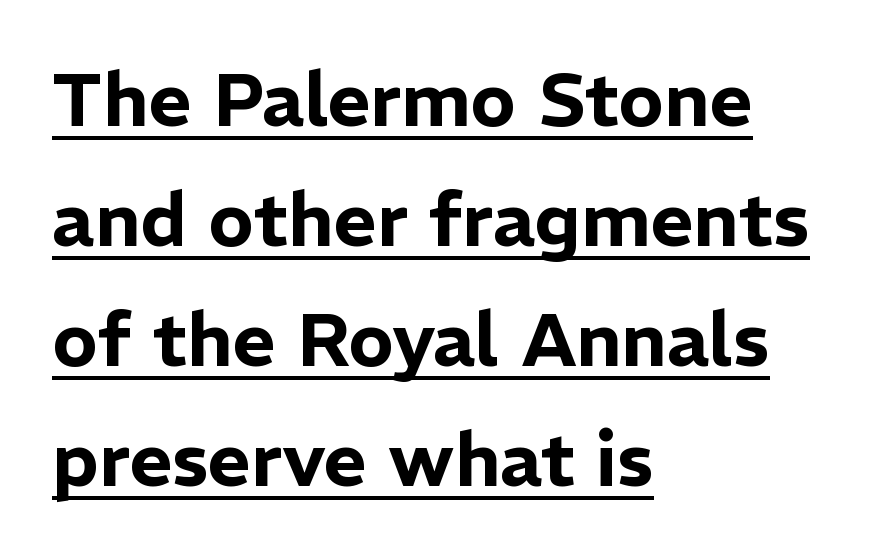
It's the straight-up-and-down kind of type. The characters display no serif detailing; their extremities are plain. The passage shown is typed in a proportional face where columns would drift. This rendering leaves character spacing at its baseline value. Leading: standard.
